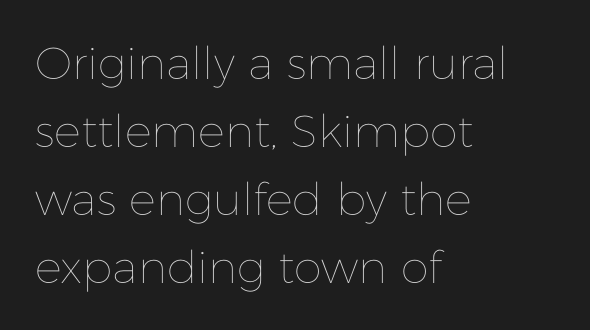
{"italic": "no", "bold": "no", "weight": "thin", "width": "normal", "stroke_contrast": "low", "x_height": "medium", "monospaced": "no", "underline": "no", "align": "left", "line_spacing": "normal", "line_spacing_ratio": 1.51, "letter_spacing": "normal", "letter_spacing_em": 0.0, "glyph_px": 45}
